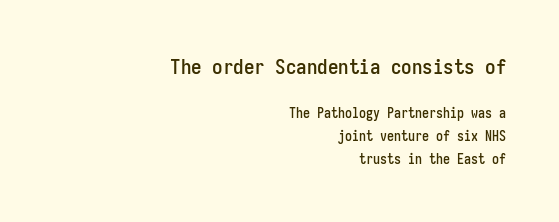
Q: Is the text italic (slanted)? A: No, it is upright.
Q: Is the text underlined? A: No.
Q: How is the paragraph aligned? A: Right-aligned.
Q: Is the spacing between letters normal or unusually wide? A: Normal.
Q: Is the spacing between lines tight, normal or loose? A: Normal.
Q: Which block of text is set in a larger size, the first (top) or the second (bottom)? A: The first (top) one.
